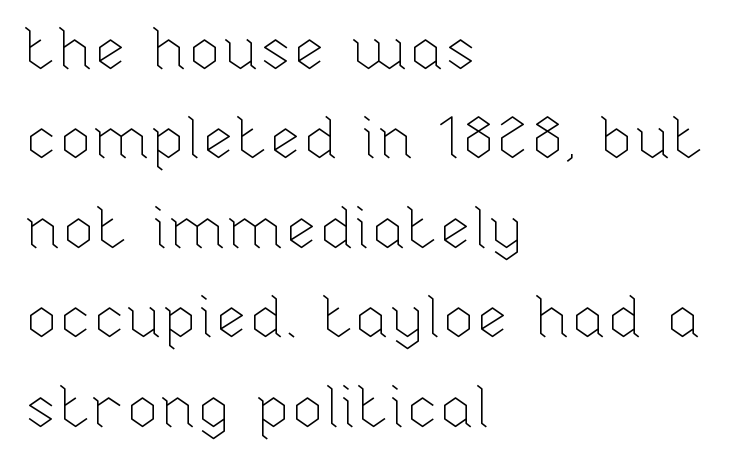
The image shows 60 px thin type, upright; set left-aligned, normal line spacing (1.49x), normal letter spacing, not underlined; low stroke contrast and a medium x-height.
